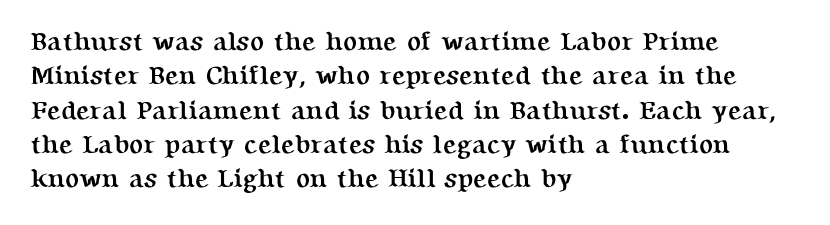
Q: Is the text bold? A: Yes.
Q: Is the text italic (slanted)? A: No, it is upright.
Q: Is the text underlined? A: No.
Q: How is the paragraph aligned? A: Left-aligned.
Q: Is the spacing between letters normal or unusually wide? A: Normal.
Q: Is the spacing between lines tight, normal or loose? A: Normal.
